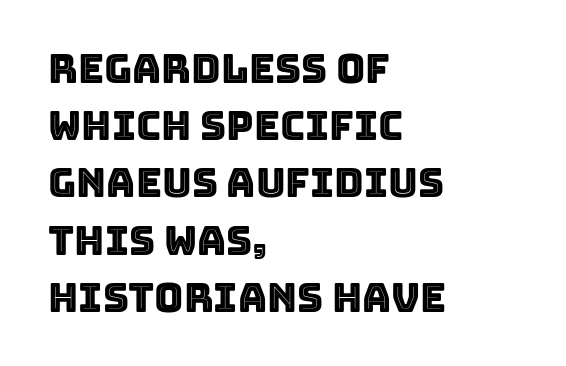
These lines stack with their left ends in a neat column. Clear beneath every line of the passage. Tracking here is standard; glyphs follow each other at the usual distance. A typesetter would call this proportional, since set widths differ per character. Posture: straight, roman, zero tilt. Honestly, the row spacing looks completely unremarkable.
